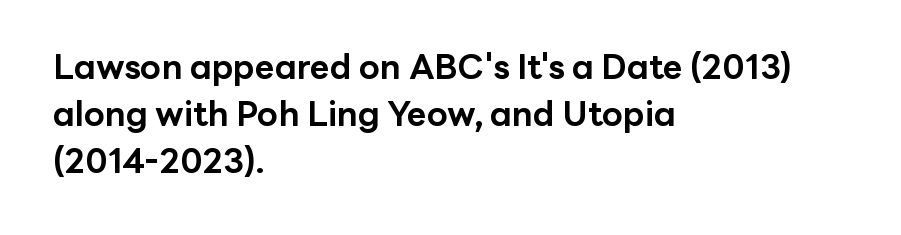
Q: Is the text bold? A: Yes.
Q: Is the text italic (slanted)? A: No, it is upright.
Q: Is the typeface a serif or a sans-serif typeface? A: Sans-serif.
Q: Is the text underlined? A: No.
Q: How is the paragraph aligned? A: Left-aligned.
Q: Is the spacing between letters normal or unusually wide? A: Normal.
Q: Is the spacing between lines tight, normal or loose? A: Normal.
Q: Width (condensed, normal, or wide)? A: Normal.
Q: Stroke contrast? A: Low.
Q: x-height? A: Medium.
Q: Monospaced? A: No.
